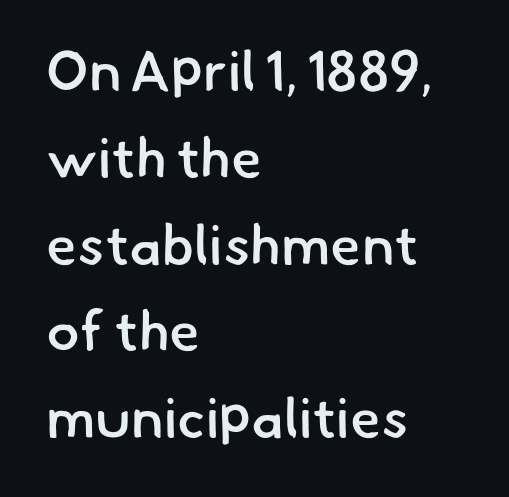
Q: Is the text bold? A: Semi-bold.
Q: Is the typeface a serif or a sans-serif typeface? A: Sans-serif.
Q: Is the text underlined? A: No.
Q: How is the paragraph aligned? A: Left-aligned.
Q: Is the spacing between letters normal or unusually wide? A: Normal.
Q: Is the spacing between lines tight, normal or loose? A: Normal.
Q: Width (condensed, normal, or wide)? A: Normal.
Q: Stroke contrast? A: Low.
Q: x-height? A: Small.
Q: Monospaced? A: No.
